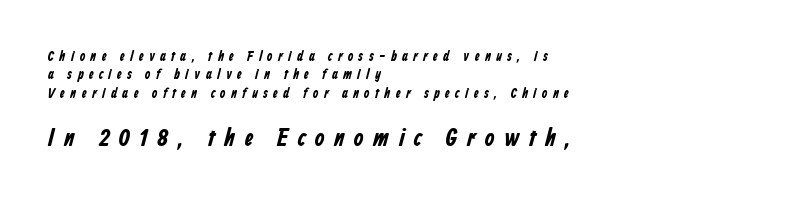
{"bold": "yes", "underline": "no", "align": "left", "line_spacing": "normal", "line_spacing_ratio": 1.31, "letter_spacing": "wide", "letter_spacing_em": 0.39, "larger_block": "second", "size_ratio": 1.79, "glyph_px": 25}
